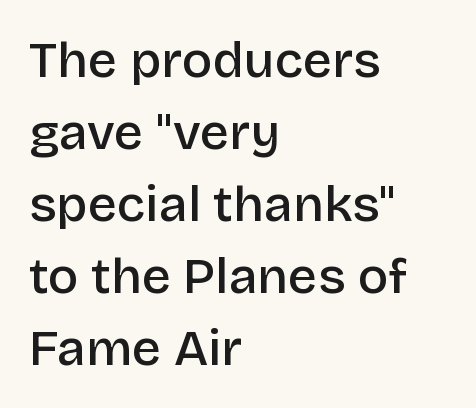
The image shows 51 px semibold sans-serif type, upright; set left-aligned, normal line spacing (1.41x), normal letter spacing, not underlined; low stroke contrast and a large x-height.
